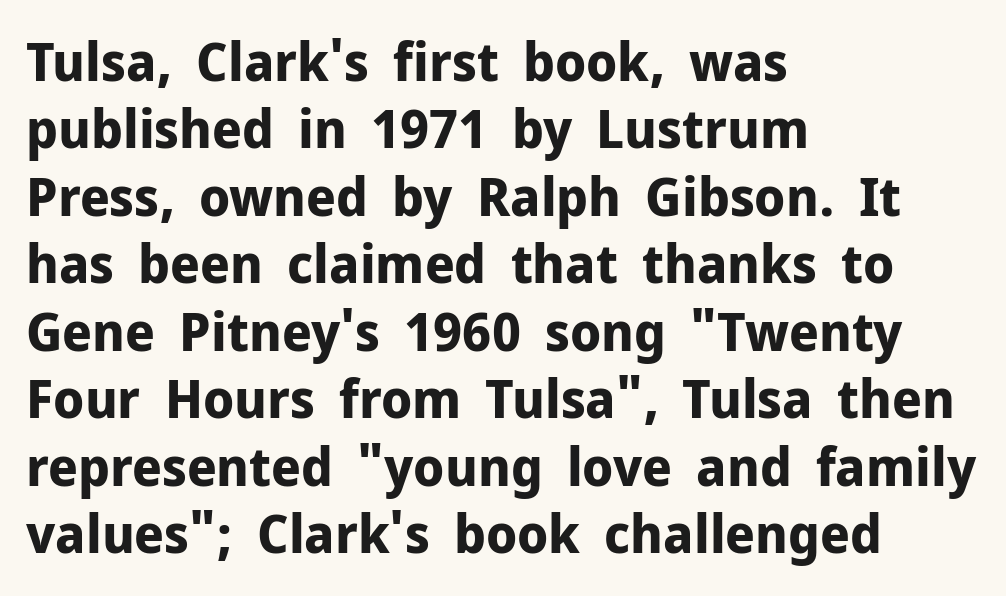
The characters look thick and weighty, a clear bold. This rendering features lettering with no underline. Examine the stroke ends and you'll find no serifs. Notice how descenders clear the ascenders below comfortably — that's standard leading. Here the glyphs are tracked normally, forming tight word shapes. Characters remain perfectly vertical along every line.
